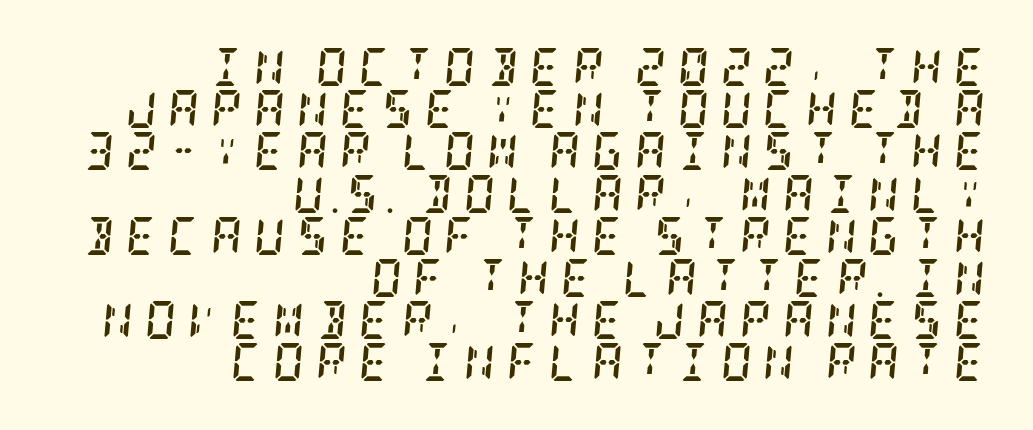
The image shows 38 px semibold, condensed serif type, italic (leaning right); set right-aligned, tight line spacing (1.11x), unusually wide letter spacing (+0.31 em), not underlined; low stroke contrast and a large x-height.
